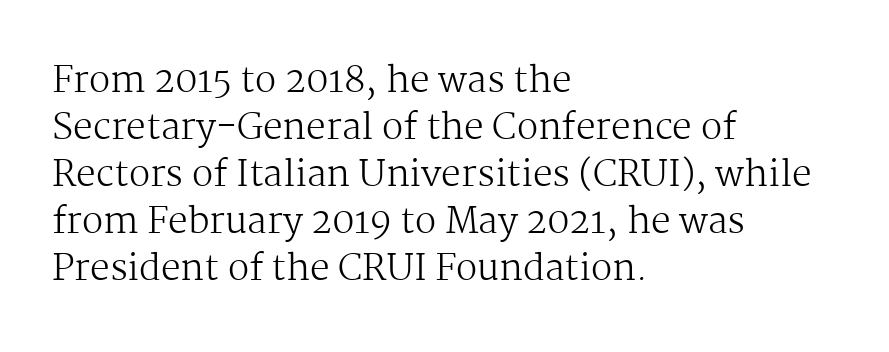
Q: Is the text bold? A: No.
Q: Is the text italic (slanted)? A: No, it is upright.
Q: Is the typeface a serif or a sans-serif typeface? A: Serif.
Q: Is the text underlined? A: No.
Q: How is the paragraph aligned? A: Left-aligned.
Q: Is the spacing between letters normal or unusually wide? A: Normal.
Q: Is the spacing between lines tight, normal or loose? A: Normal.
Q: Width (condensed, normal, or wide)? A: Normal.
Q: Stroke contrast? A: Medium.
Q: x-height? A: Medium.
Q: Monospaced? A: No.
